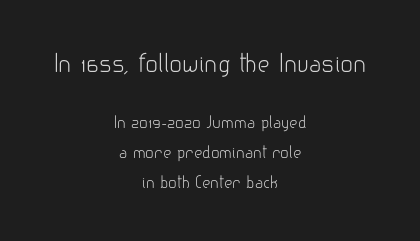
Q: Is the text bold? A: No.
Q: Is the text italic (slanted)? A: No, it is upright.
Q: Is the text underlined? A: No.
Q: How is the paragraph aligned? A: Centered.
Q: Is the spacing between letters normal or unusually wide? A: Normal.
Q: Which block of text is set in a larger size, the first (top) or the second (bottom)? A: The first (top) one.
